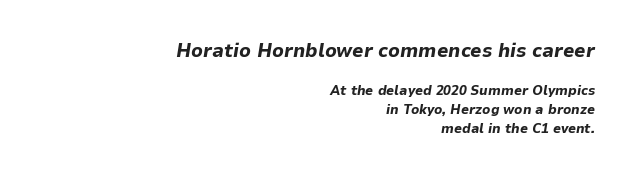
Does the leading feel generous? No, just average. Underlining? Definitely not there. Which chunk is bigger? The first one — the top block dwarfs the bottom. Short and long lines alike share a common ending point at right. Characters follow at the spacing the type designer built in.
